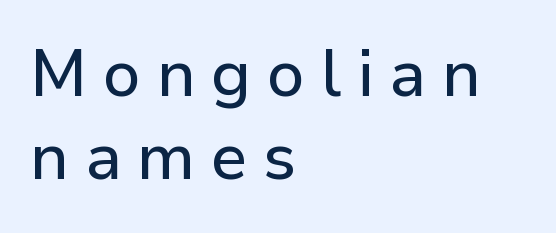
The image shows 65 px sans-serif type, upright; set left-aligned, normal line spacing (1.28x), unusually wide letter spacing (+0.24 em), not underlined; low stroke contrast and a medium x-height.
